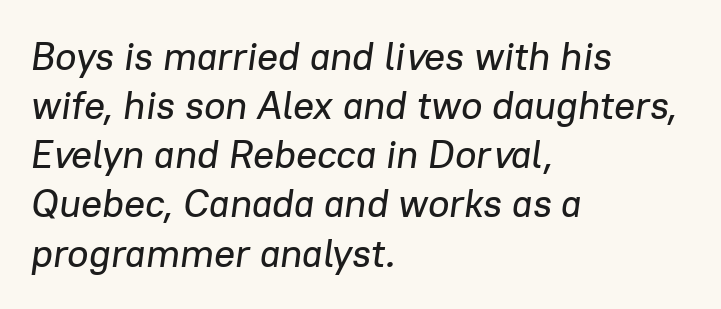
Q: Is the text italic (slanted)? A: Yes, it leans right by about 8 degrees.
Q: Is the text underlined? A: No.
Q: How is the paragraph aligned? A: Left-aligned.
Q: Is the spacing between letters normal or unusually wide? A: Normal.
Q: Is the spacing between lines tight, normal or loose? A: Normal.
Q: Width (condensed, normal, or wide)? A: Normal.
Q: Stroke contrast? A: Low.
Q: x-height? A: Medium.
Q: Monospaced? A: No.
